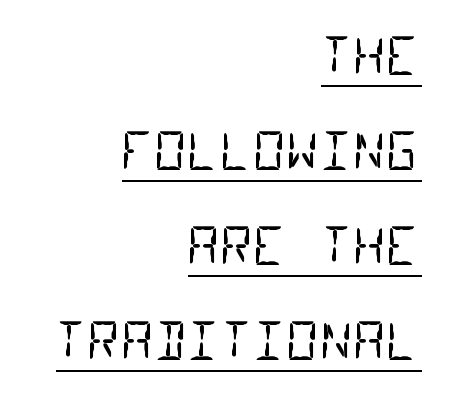
Q: Is the text bold? A: No.
Q: Is the typeface a serif or a sans-serif typeface? A: Sans-serif.
Q: Is the text underlined? A: Yes.
Q: How is the paragraph aligned? A: Right-aligned.
Q: Is the spacing between letters normal or unusually wide? A: Normal.
Q: Width (condensed, normal, or wide)? A: Condensed.
Q: Stroke contrast? A: Low.
Q: x-height? A: Large.
Q: Monospaced? A: Yes.
